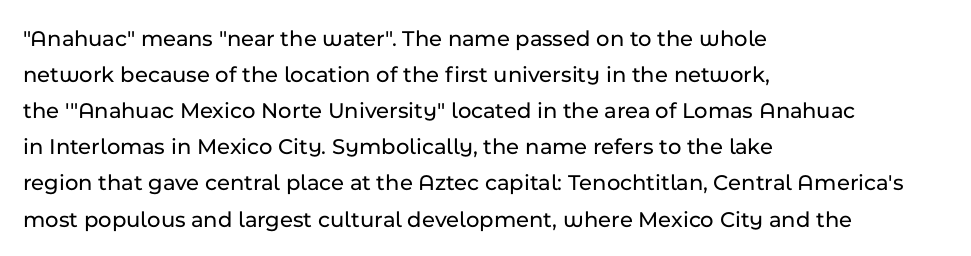
Q: Is the text italic (slanted)? A: No, it is upright.
Q: Is the text underlined? A: No.
Q: How is the paragraph aligned? A: Left-aligned.
Q: Is the spacing between letters normal or unusually wide? A: Normal.
Q: Is the spacing between lines tight, normal or loose? A: Normal.
